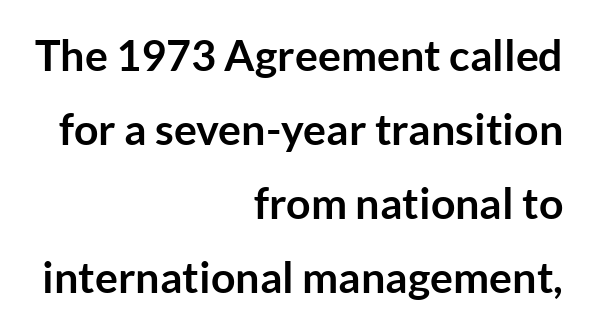
The image shows 43 px semibold sans-serif type, upright; set right-aligned, line spacing 1.72x, normal letter spacing, not underlined; low stroke contrast and a medium x-height.
